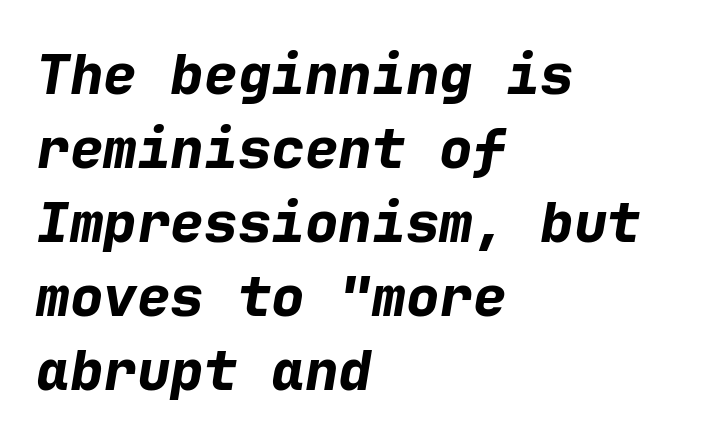
{"italic": "yes", "lean": "right", "slant_degrees": 9, "bold": "yes", "weight": "bold", "width": "normal", "stroke_contrast": "low", "x_height": "medium", "monospaced": "yes", "underline": "no", "align": "left", "line_spacing": "normal", "line_spacing_ratio": 1.32, "letter_spacing": "normal", "letter_spacing_em": 0.0, "glyph_px": 56}
